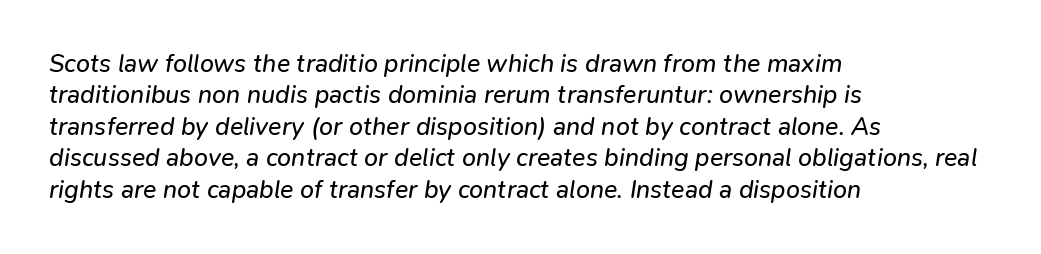
The image shows 25 px text type, italic (leaning right); set left-aligned, normal line spacing (1.26x), normal letter spacing, not underlined.
